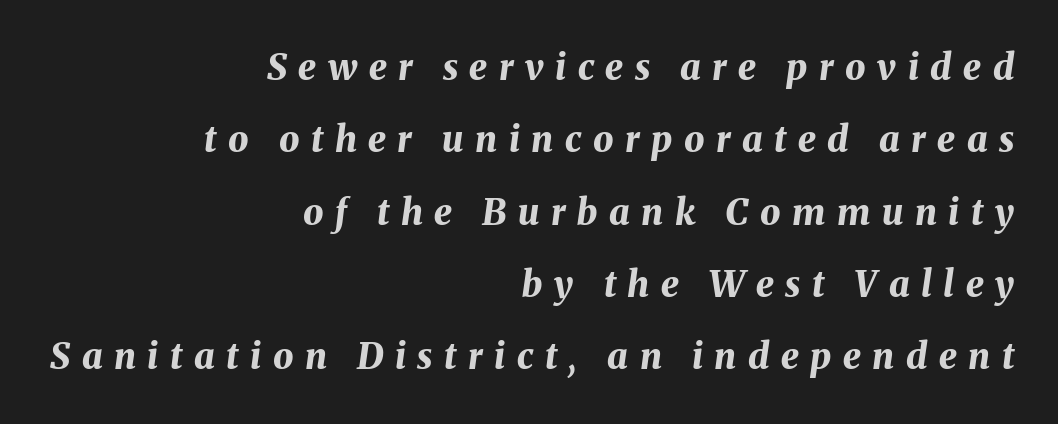
Q: Is the text bold? A: Yes.
Q: Is the text italic (slanted)? A: Yes, it leans right by about 8 degrees.
Q: Is the text underlined? A: No.
Q: How is the paragraph aligned? A: Right-aligned.
Q: Is the spacing between letters normal or unusually wide? A: Unusually wide.
Q: Is the spacing between lines tight, normal or loose? A: Loose.
Q: Width (condensed, normal, or wide)? A: Normal.
Q: Stroke contrast? A: Medium.
Q: x-height? A: Medium.
Q: Monospaced? A: No.
